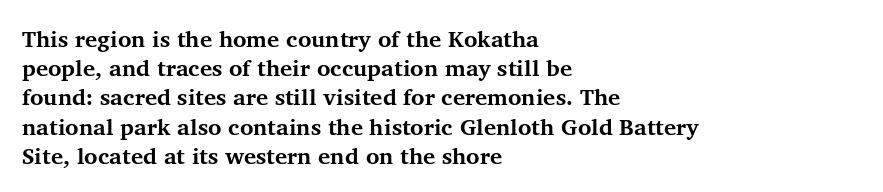
{"italic": "no", "bold": "yes", "underline": "no", "align": "left", "line_spacing": "normal", "line_spacing_ratio": 1.27, "letter_spacing": "normal", "letter_spacing_em": 0.0, "glyph_px": 23}
